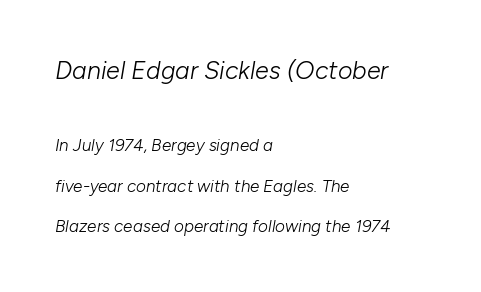
Q: Is the text bold? A: No.
Q: Is the text italic (slanted)? A: Yes, it leans right by about 10 degrees.
Q: Is the text underlined? A: No.
Q: How is the paragraph aligned? A: Left-aligned.
Q: Is the spacing between letters normal or unusually wide? A: Normal.
Q: Is the spacing between lines tight, normal or loose? A: Loose.
Q: Which block of text is set in a larger size, the first (top) or the second (bottom)? A: The first (top) one.
